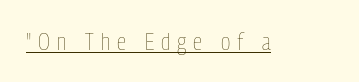
Q: Is the text bold? A: No.
Q: Is the text italic (slanted)? A: No, it is upright.
Q: Is the text underlined? A: Yes.
Q: Is the spacing between letters normal or unusually wide? A: Unusually wide.
